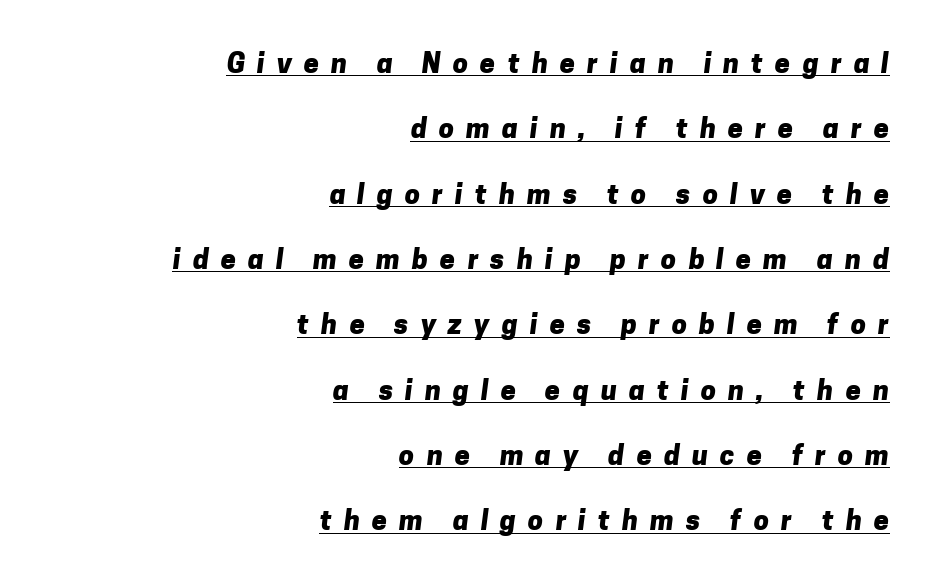
{"bold": "yes", "underline": "yes", "align": "right", "line_spacing": "loose", "line_spacing_ratio": 2.42, "letter_spacing": "wide", "letter_spacing_em": 0.45, "glyph_px": 27}
